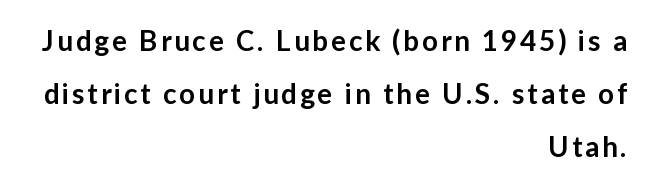
{"serif": "no", "italic": "no", "bold": "semi", "weight": "semibold", "width": "normal", "stroke_contrast": "low", "x_height": "medium", "monospaced": "no", "underline": "no", "align": "right", "line_spacing_ratio": 1.89, "glyph_px": 28}
